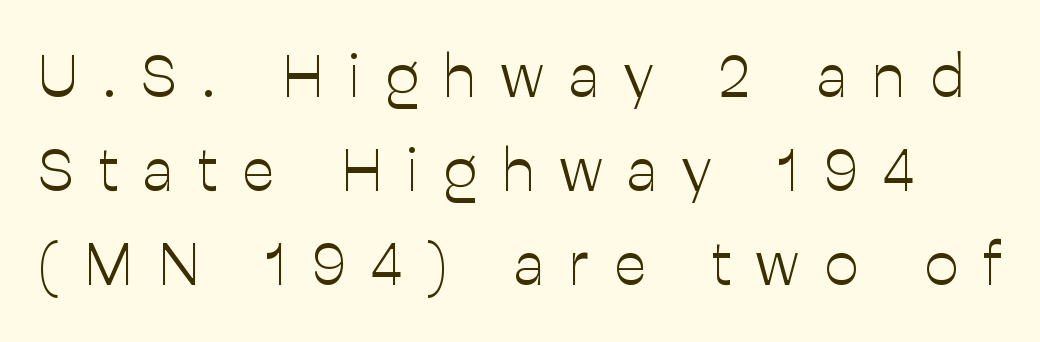
{"serif": "no", "italic": "no", "bold": "no", "weight": "light", "width": "normal", "stroke_contrast": "low", "x_height": "medium", "monospaced": "no", "underline": "no", "line_spacing": "normal", "line_spacing_ratio": 1.57, "letter_spacing": "wide", "letter_spacing_em": 0.42, "glyph_px": 60}
